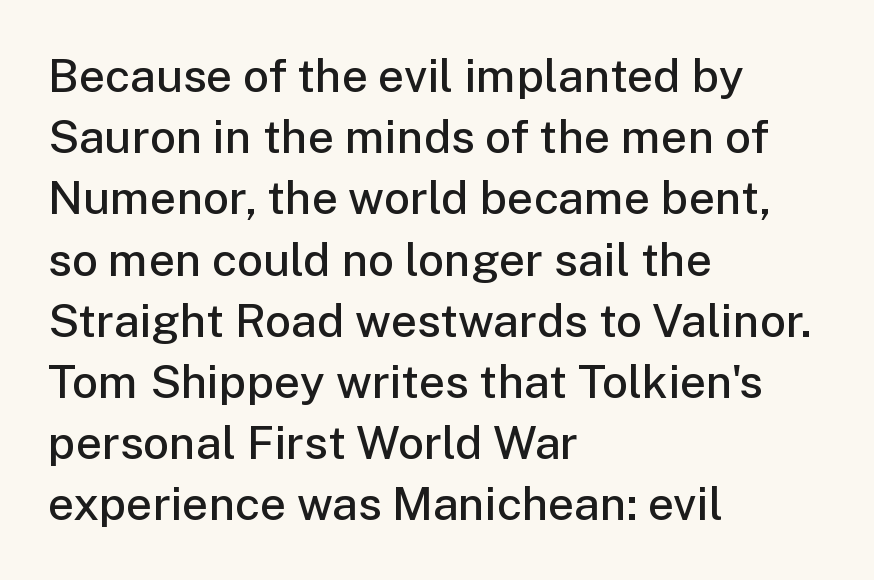
Q: Is the text bold? A: Semi-bold.
Q: Is the text italic (slanted)? A: No, it is upright.
Q: Is the typeface a serif or a sans-serif typeface? A: Sans-serif.
Q: Is the text underlined? A: No.
Q: How is the paragraph aligned? A: Left-aligned.
Q: Is the spacing between letters normal or unusually wide? A: Normal.
Q: Is the spacing between lines tight, normal or loose? A: Normal.
Q: Width (condensed, normal, or wide)? A: Normal.
Q: Stroke contrast? A: Low.
Q: x-height? A: Medium.
Q: Monospaced? A: No.
